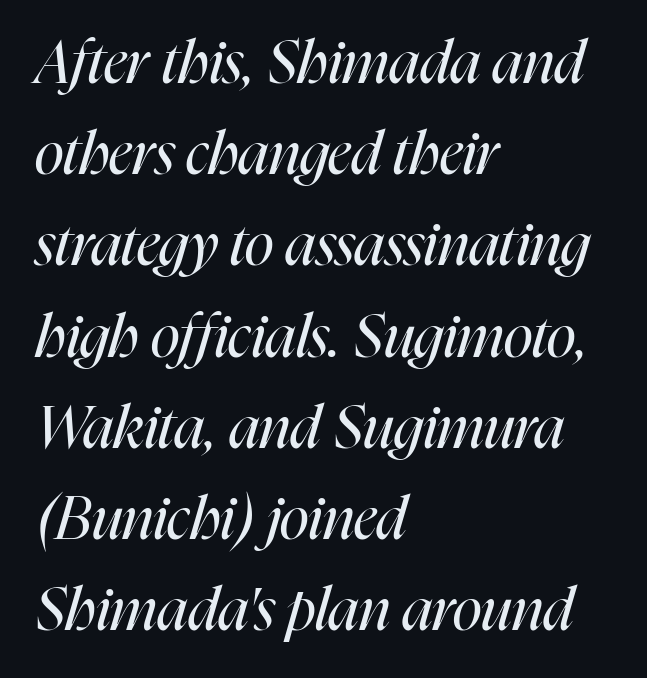
The image shows 60 px regular-weight, condensed type, italic (leaning right); set left-aligned, normal line spacing (1.52x), normal letter spacing, not underlined; high stroke contrast and a medium x-height.
